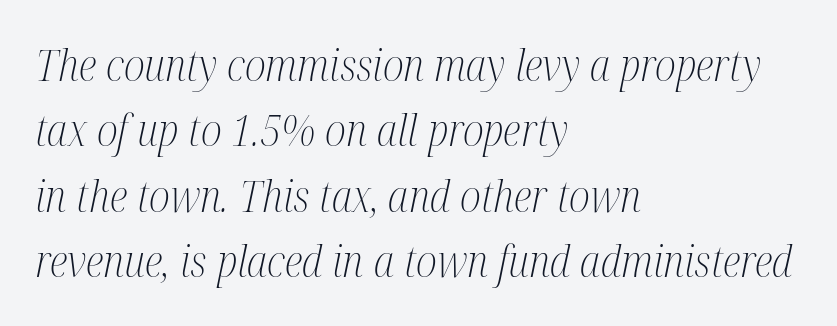
The image shows 43 px light, condensed serif type, italic (leaning right); set left-aligned, normal line spacing (1.52x), normal letter spacing, not underlined; medium stroke contrast and a medium x-height.
